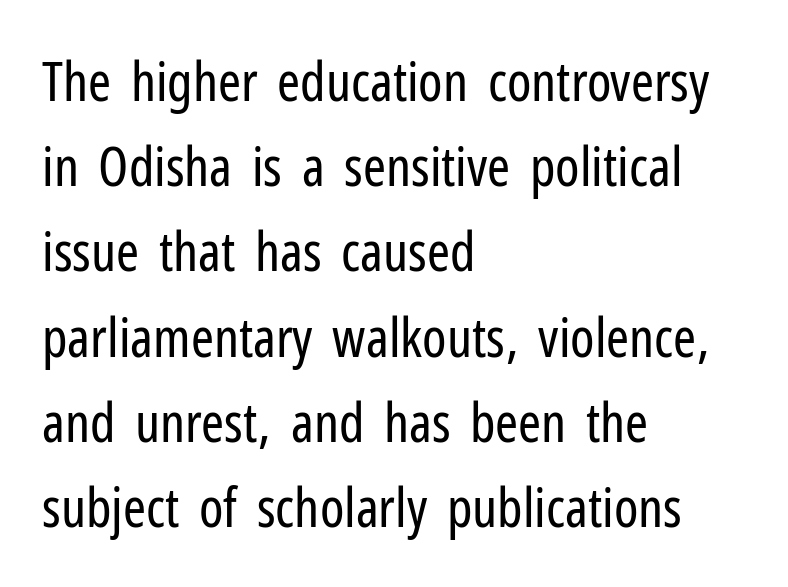
The image shows 55 px regular-weight, condensed sans-serif type, upright; set left-aligned, normal line spacing (1.55x), normal letter spacing, not underlined; low stroke contrast and a medium x-height.
